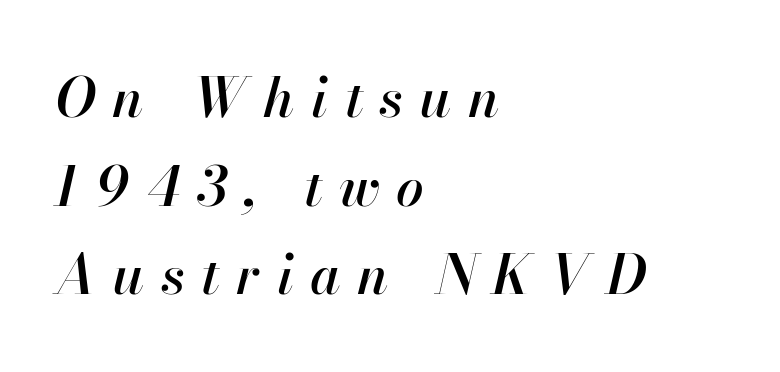
Q: Is the text italic (slanted)? A: Yes, it leans right by about 13 degrees.
Q: Is the text underlined? A: No.
Q: How is the paragraph aligned? A: Left-aligned.
Q: Is the spacing between letters normal or unusually wide? A: Unusually wide.
Q: Is the spacing between lines tight, normal or loose? A: Normal.
Q: Width (condensed, normal, or wide)? A: Normal.
Q: Stroke contrast? A: High.
Q: x-height? A: Small.
Q: Monospaced? A: No.
